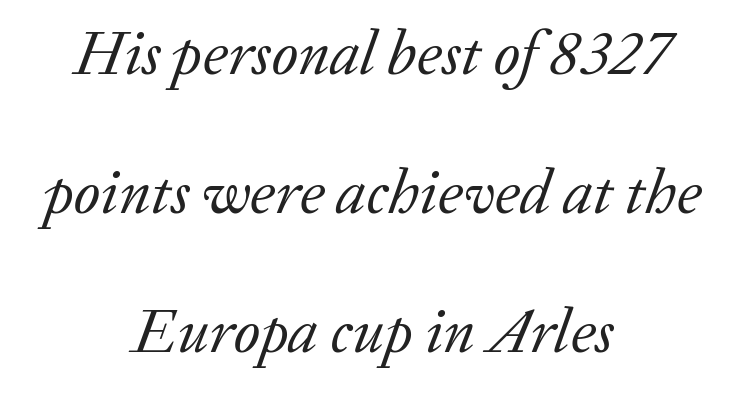
The image shows 63 px regular-weight serif type, italic (leaning right); set centered, loose line spacing (2.21x), normal letter spacing, not underlined; low stroke contrast and a medium x-height.
